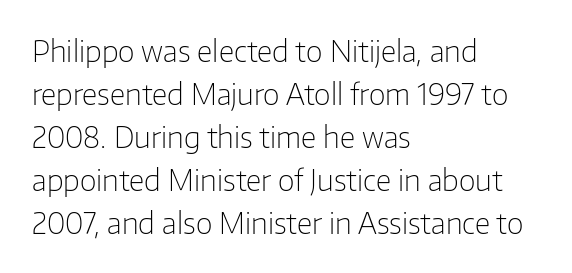
The image shows 29 px light sans-serif type, upright; set left-aligned, normal line spacing (1.48x), normal letter spacing, not underlined; low stroke contrast and a medium x-height.
